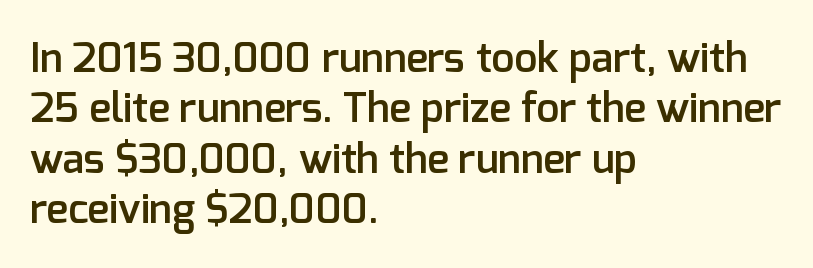
Q: Is the text bold? A: Semi-bold.
Q: Is the text italic (slanted)? A: No, it is upright.
Q: Is the typeface a serif or a sans-serif typeface? A: Sans-serif.
Q: Is the text underlined? A: No.
Q: How is the paragraph aligned? A: Left-aligned.
Q: Is the spacing between letters normal or unusually wide? A: Normal.
Q: Width (condensed, normal, or wide)? A: Normal.
Q: Stroke contrast? A: Low.
Q: x-height? A: Medium.
Q: Monospaced? A: No.
